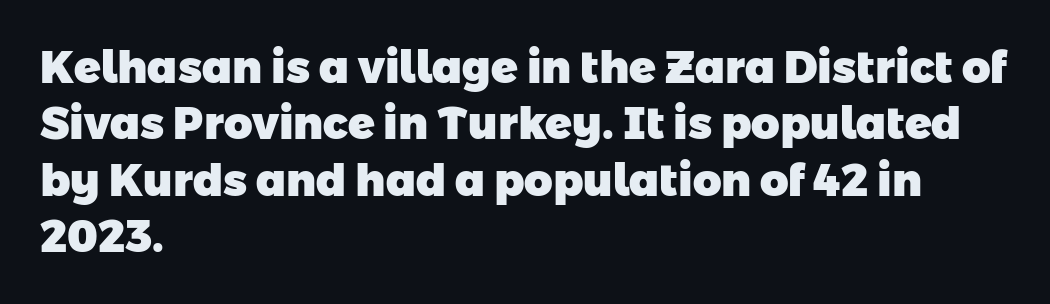
Q: Is the text bold? A: Yes.
Q: Is the typeface a serif or a sans-serif typeface? A: Sans-serif.
Q: Is the text underlined? A: No.
Q: How is the paragraph aligned? A: Left-aligned.
Q: Is the spacing between letters normal or unusually wide? A: Normal.
Q: Is the spacing between lines tight, normal or loose? A: Normal.
Q: Width (condensed, normal, or wide)? A: Normal.
Q: Stroke contrast? A: Low.
Q: x-height? A: Medium.
Q: Monospaced? A: No.
